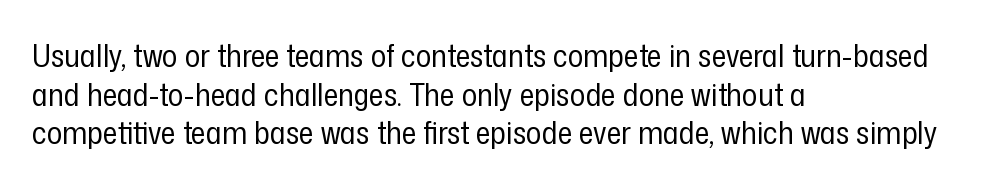
A bare baseline throughout the passage. A student would call this left alignment; a typographer would say flush left, rag right. Spacing verdict: proportional, widths tailored to each character. Think standard paragraph weight, or any step lighter than that. Serif or sans? Sans — the stroke terminals are bare. In terms of letterspacing, this is plain default setting.
